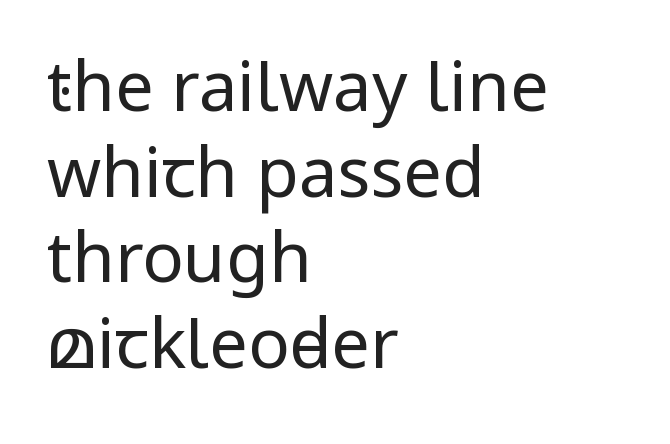
{"serif": "no", "italic": "no", "bold": "no", "weight": "regular", "width": "condensed", "stroke_contrast": "low", "x_height": "large", "monospaced": "no", "underline": "no", "align": "left", "line_spacing_ratio": 1.24, "letter_spacing": "normal", "letter_spacing_em": 0.0, "glyph_px": 69}
